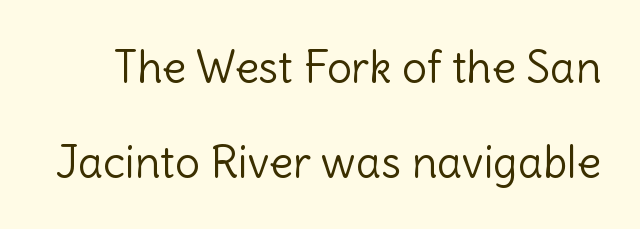
{"serif": "no", "italic": "no", "bold": "no", "weight": "light", "width": "normal", "x_height": "medium", "monospaced": "no", "underline": "no", "line_spacing": "loose", "line_spacing_ratio": 2.15, "letter_spacing": "normal", "letter_spacing_em": 0.0, "glyph_px": 44}
